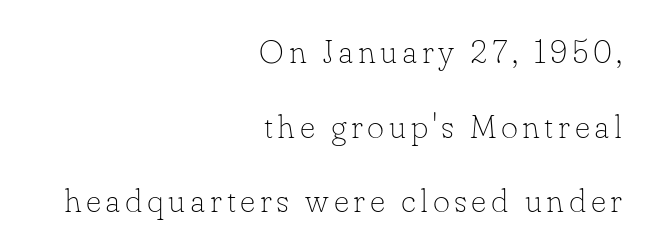
Look at the bottom of the vertical strokes: they flare into serifs here. Check under the words: just untouched page. Successive baselines arrive slowly, with a big drop between each. The typeface has the unassuming heft of standard copy or less.
